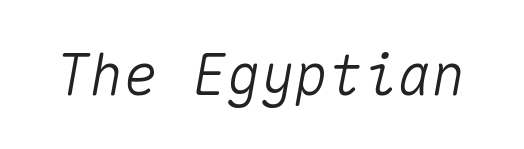
The image shows 57 px text type, italic (leaning right), monospaced; set normal letter spacing, not underlined; medium stroke contrast and a medium x-height.
